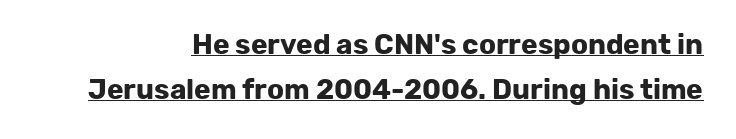
The image shows 28 px bold sans-serif type, upright; set normal line spacing (1.59x), normal letter spacing, underlined; low stroke contrast and a medium x-height.
